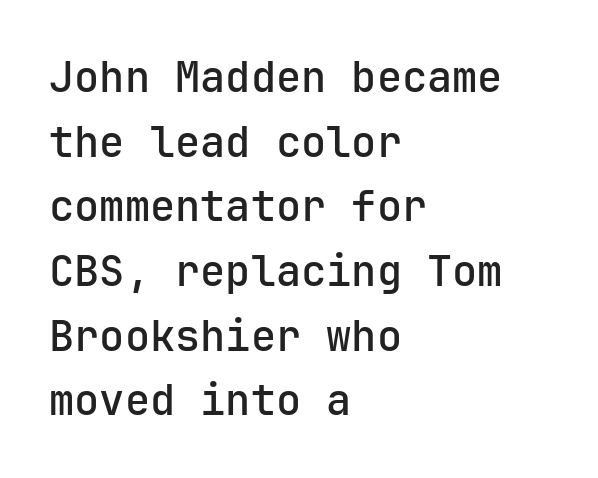
Q: Is the text italic (slanted)? A: No, it is upright.
Q: Is the typeface a serif or a sans-serif typeface? A: Sans-serif.
Q: Is the text underlined? A: No.
Q: How is the paragraph aligned? A: Left-aligned.
Q: Is the spacing between letters normal or unusually wide? A: Normal.
Q: Is the spacing between lines tight, normal or loose? A: Normal.
Q: Width (condensed, normal, or wide)? A: Normal.
Q: Stroke contrast? A: Low.
Q: x-height? A: Medium.
Q: Monospaced? A: Yes.
